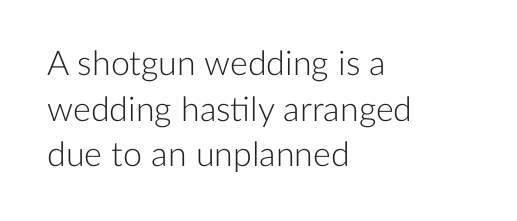
There is no visible air inserted between adjacent glyphs. Think of a printed novel: that variable character pitch is what you see here. Successive baselines arrive at the customary interval. This is sans-serif lettering, the kind often seen on screens and signage.
